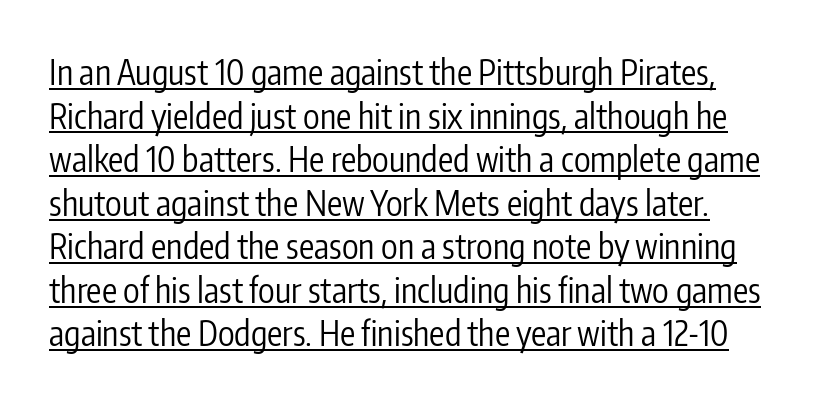
{"serif": "no", "italic": "no", "bold": "no", "weight": "regular", "width": "condensed", "stroke_contrast": "low", "x_height": "medium", "monospaced": "no", "underline": "yes", "align": "left", "line_spacing": "normal", "line_spacing_ratio": 1.28, "letter_spacing": "normal", "letter_spacing_em": 0.0, "glyph_px": 34}
